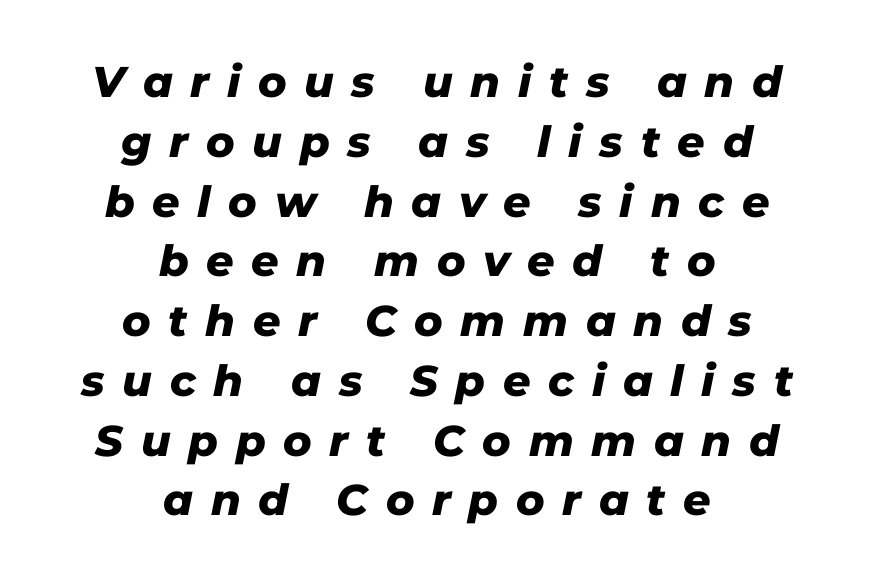
Q: Is the text bold? A: Yes.
Q: Is the text italic (slanted)? A: Yes, it leans right by about 11 degrees.
Q: Is the text underlined? A: No.
Q: How is the paragraph aligned? A: Centered.
Q: Is the spacing between letters normal or unusually wide? A: Unusually wide.
Q: Is the spacing between lines tight, normal or loose? A: Normal.
Q: Width (condensed, normal, or wide)? A: Normal.
Q: Stroke contrast? A: Low.
Q: x-height? A: Medium.
Q: Monospaced? A: No.
